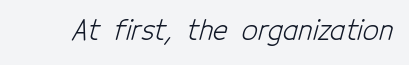
{"serif": "no", "bold": "no", "weight": "light", "width": "condensed", "stroke_contrast": "low", "x_height": "medium", "monospaced": "no", "underline": "no", "letter_spacing": "normal", "letter_spacing_em": 0.0, "glyph_px": 28}
